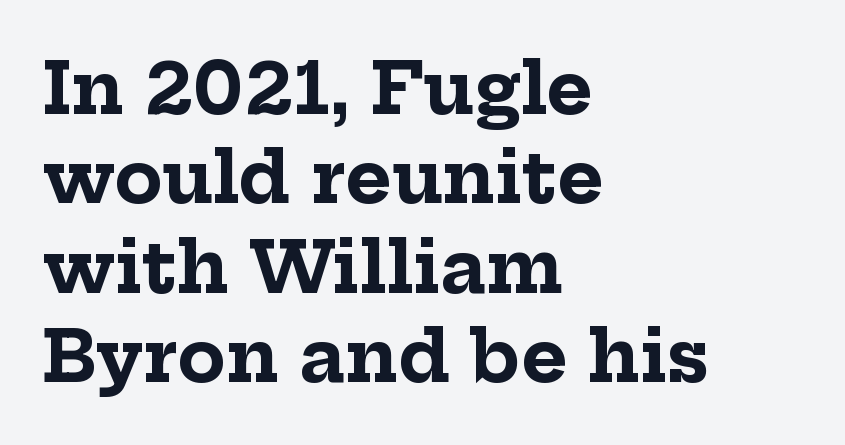
{"serif": "yes", "italic": "no", "bold": "yes", "weight": "bold", "width": "normal", "stroke_contrast": "low", "x_height": "medium", "monospaced": "no", "underline": "no", "align": "left", "line_spacing": "normal", "line_spacing_ratio": 1.26, "letter_spacing": "normal", "letter_spacing_em": 0.0, "glyph_px": 71}
